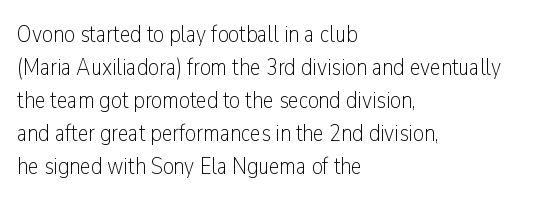
Q: Is the text bold? A: No.
Q: Is the text italic (slanted)? A: No, it is upright.
Q: Is the text underlined? A: No.
Q: How is the paragraph aligned? A: Left-aligned.
Q: Is the spacing between letters normal or unusually wide? A: Normal.
Q: Is the spacing between lines tight, normal or loose? A: Normal.
